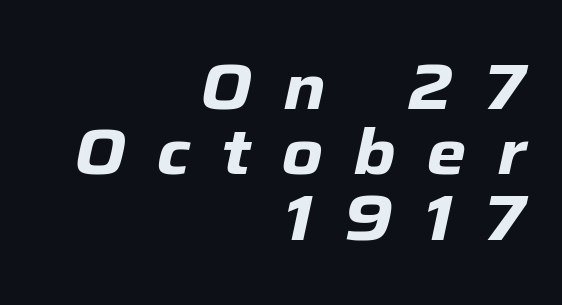
Q: Is the text bold? A: Yes.
Q: Is the text italic (slanted)? A: Yes, it leans right by about 12 degrees.
Q: Is the text underlined? A: No.
Q: How is the paragraph aligned? A: Right-aligned.
Q: Is the spacing between letters normal or unusually wide? A: Unusually wide.
Q: Is the spacing between lines tight, normal or loose? A: Tight.
Q: Width (condensed, normal, or wide)? A: Normal.
Q: Stroke contrast? A: Low.
Q: x-height? A: Medium.
Q: Monospaced? A: No.
